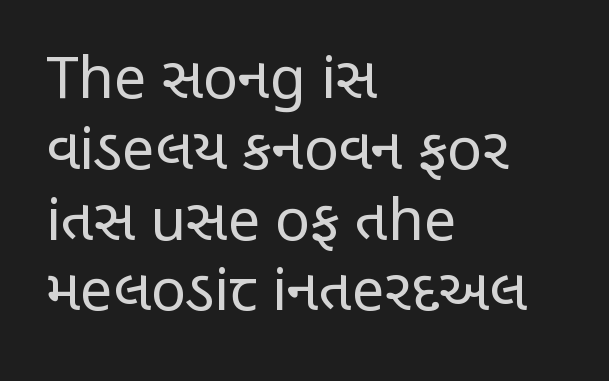
{"serif": "no", "italic": "no", "bold": "no", "weight": "regular", "width": "condensed", "stroke_contrast": "low", "x_height": "large", "monospaced": "no", "underline": "no", "align": "left", "line_spacing_ratio": 1.22, "letter_spacing": "normal", "letter_spacing_em": 0.0, "glyph_px": 58}
